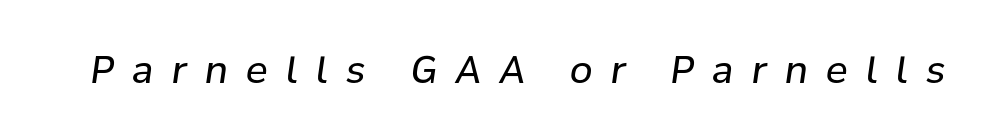
{"italic": "yes", "lean": "right", "slant_degrees": 8, "bold": "no", "weight": "regular", "width": "normal", "stroke_contrast": "low", "x_height": "medium", "monospaced": "no", "underline": "no", "letter_spacing": "wide", "letter_spacing_em": 0.49, "glyph_px": 37}
